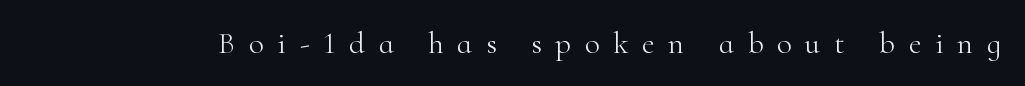
The image shows 31 px light serif type, upright; set unusually wide letter spacing (+0.44 em), not underlined; high stroke contrast and a small x-height.
